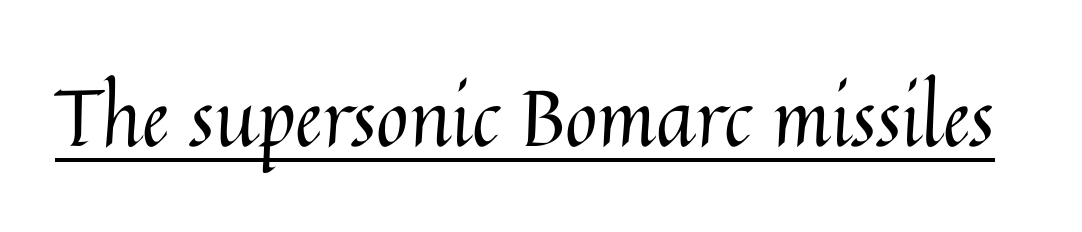
{"bold": "no", "weight": "regular", "width": "normal", "stroke_contrast": "medium", "x_height": "medium", "monospaced": "no", "underline": "yes", "letter_spacing": "normal", "letter_spacing_em": 0.0, "glyph_px": 79}
